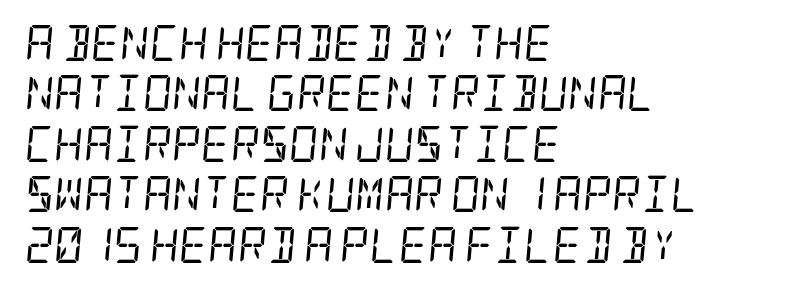
Q: Is the text bold? A: No.
Q: Is the text italic (slanted)? A: Yes, it leans right by about 5 degrees.
Q: Is the typeface a serif or a sans-serif typeface? A: Serif.
Q: Is the text underlined? A: No.
Q: How is the paragraph aligned? A: Left-aligned.
Q: Is the spacing between letters normal or unusually wide? A: Normal.
Q: Is the spacing between lines tight, normal or loose? A: Normal.
Q: Width (condensed, normal, or wide)? A: Condensed.
Q: Stroke contrast? A: Low.
Q: x-height? A: Large.
